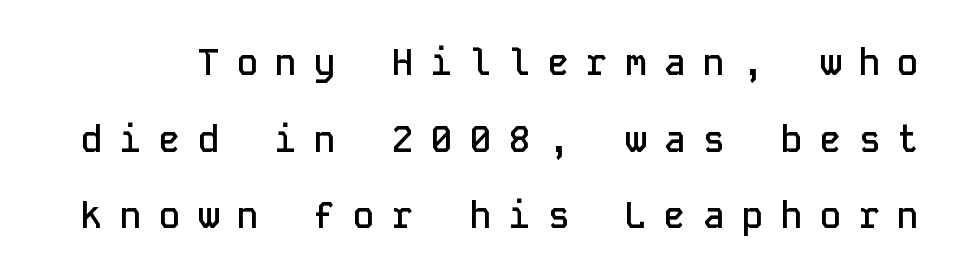
The glyphs are unaccompanied by any horizontal stroke below them. Look at the bottom of the vertical strokes: they stop flat, with no serifs. Bold? Not quite — semibold, heavier than regular but stopping short. Spacing verdict: monospaced, one width for all characters. Students, observe: this is what heavily led, spacious text looks like.
